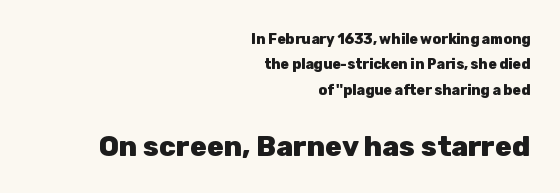
Students, note that the glyphs here touch the page at normal intervals. The foot of each line stays bare and open. Ordinary non-slanted type is in use. Looks like regular typesetting: each glyph gets only the width it needs. The ragged edge is on the left, which tells us the setting is flush right. The composition opens small and finishes big.
